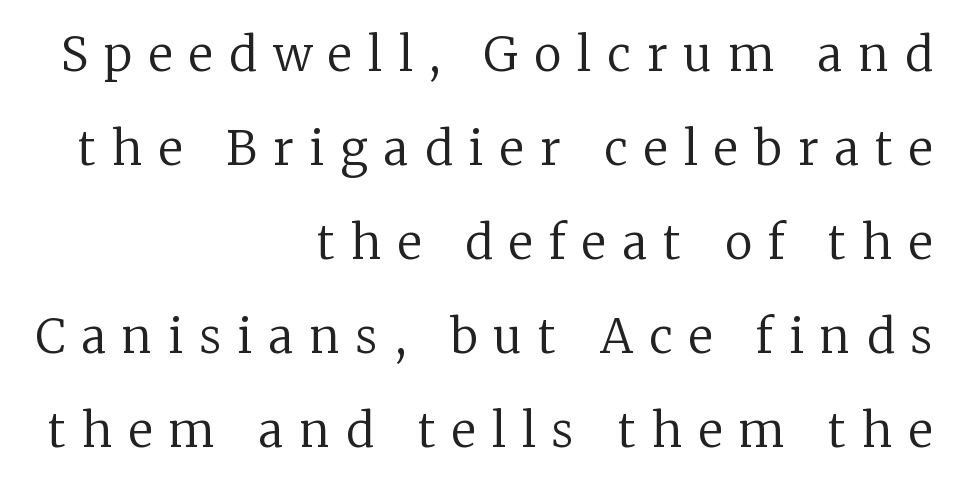
Q: Is the text bold? A: No.
Q: Is the text italic (slanted)? A: No, it is upright.
Q: Is the typeface a serif or a sans-serif typeface? A: Serif.
Q: Is the text underlined? A: No.
Q: How is the paragraph aligned? A: Right-aligned.
Q: Is the spacing between letters normal or unusually wide? A: Unusually wide.
Q: Is the spacing between lines tight, normal or loose? A: Loose.
Q: Width (condensed, normal, or wide)? A: Normal.
Q: Stroke contrast? A: Low.
Q: x-height? A: Medium.
Q: Monospaced? A: No.
